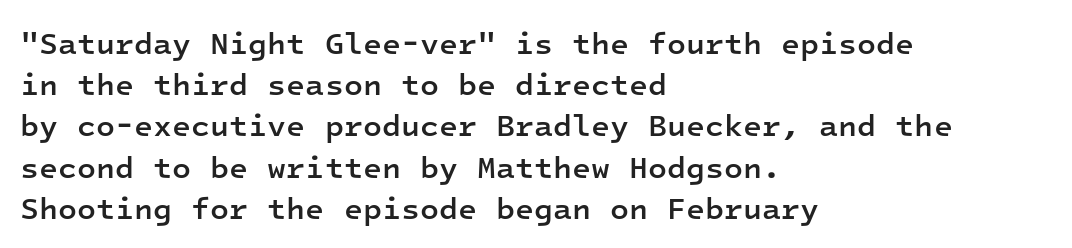
{"serif": "no", "italic": "no", "bold": "semi", "weight": "semibold", "width": "normal", "stroke_contrast": "low", "x_height": "medium", "monospaced": "yes", "underline": "no", "align": "left", "line_spacing": "normal", "line_spacing_ratio": 1.33, "letter_spacing": "normal", "letter_spacing_em": 0.0, "glyph_px": 31}
